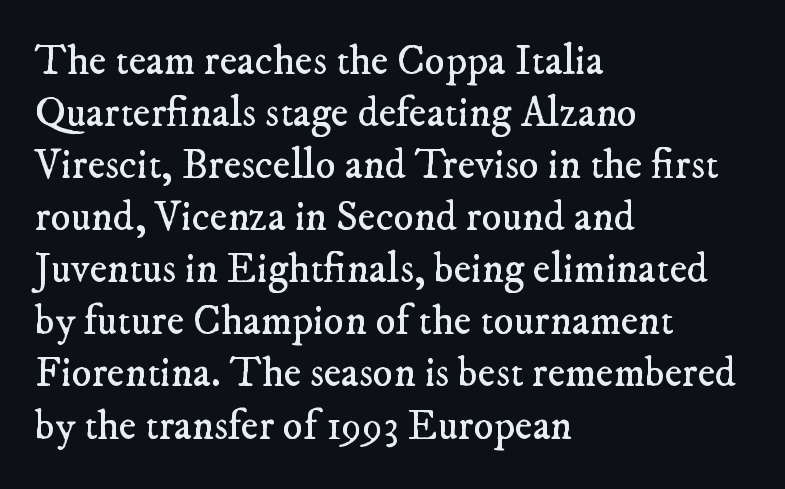
Lines of text with bare space underneath. Caption: standard tracking, unaltered. A typesetter would call this proportional, since set widths differ per character. The font is comparable to plain body text, perhaps lighter.
